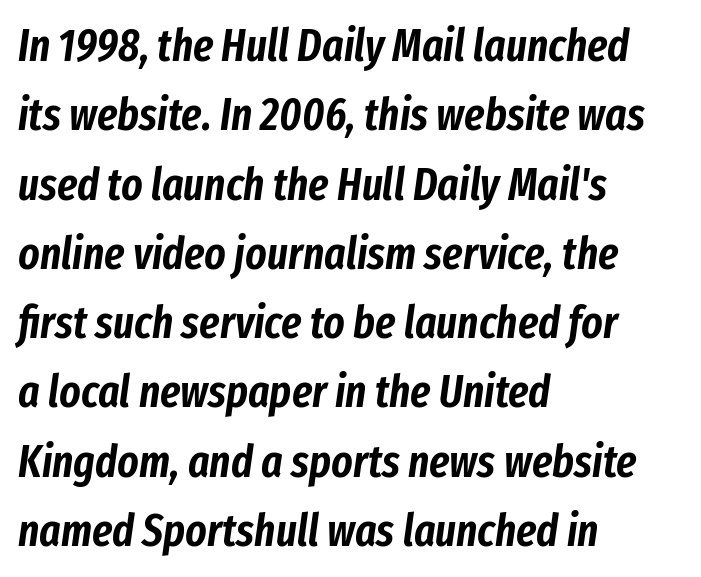
{"italic": "yes", "lean": "right", "slant_degrees": 8, "width": "condensed", "stroke_contrast": "low", "x_height": "medium", "monospaced": "no", "underline": "no", "align": "left", "line_spacing": "normal", "line_spacing_ratio": 1.54, "letter_spacing": "normal", "letter_spacing_em": 0.0, "glyph_px": 45}
